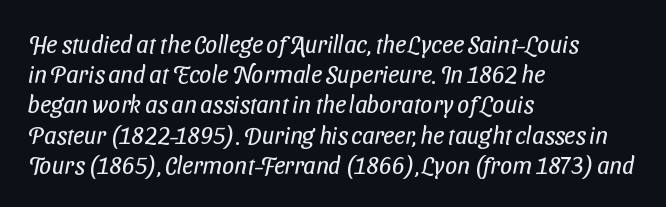
{"bold": "no", "underline": "no", "align": "left", "line_spacing": "normal", "line_spacing_ratio": 1.26, "letter_spacing": "normal", "letter_spacing_em": 0.0, "glyph_px": 24}
